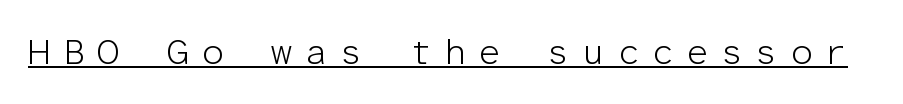
The image shows 36 px light sans-serif type, upright, monospaced; set unusually wide letter spacing (+0.33 em), underlined; low stroke contrast and a medium x-height.
